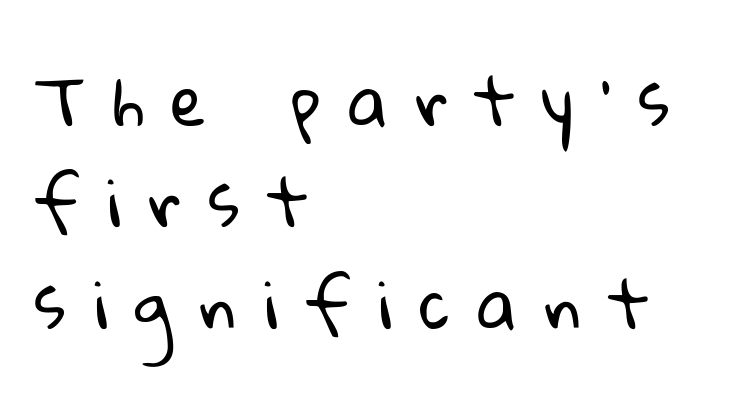
The image shows 65 px regular-weight sans-serif type; set left-aligned, normal line spacing (1.56x), unusually wide letter spacing (+0.42 em), not underlined; low stroke contrast and a medium x-height.
